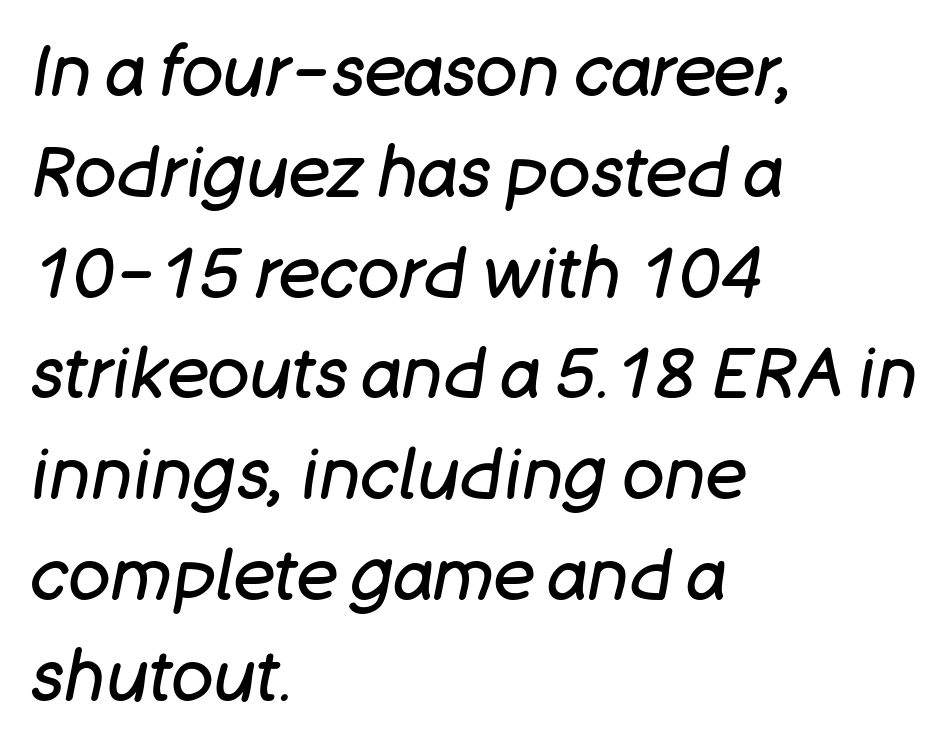
Q: Is the text bold? A: No.
Q: Is the text italic (slanted)? A: Yes, it leans right by about 11 degrees.
Q: Is the text underlined? A: No.
Q: How is the paragraph aligned? A: Left-aligned.
Q: Is the spacing between letters normal or unusually wide? A: Normal.
Q: Is the spacing between lines tight, normal or loose? A: Normal.
Q: Width (condensed, normal, or wide)? A: Normal.
Q: Stroke contrast? A: Low.
Q: x-height? A: Large.
Q: Monospaced? A: No.
